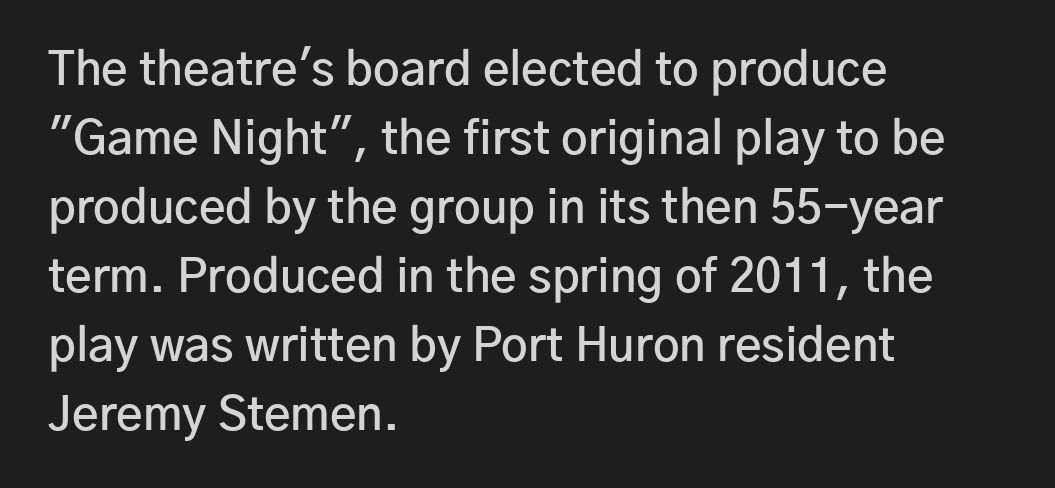
Q: Is the text bold? A: Semi-bold.
Q: Is the text italic (slanted)? A: No, it is upright.
Q: Is the typeface a serif or a sans-serif typeface? A: Sans-serif.
Q: Is the text underlined? A: No.
Q: How is the paragraph aligned? A: Left-aligned.
Q: Is the spacing between letters normal or unusually wide? A: Normal.
Q: Is the spacing between lines tight, normal or loose? A: Normal.
Q: Width (condensed, normal, or wide)? A: Normal.
Q: Stroke contrast? A: Low.
Q: x-height? A: Medium.
Q: Monospaced? A: No.
